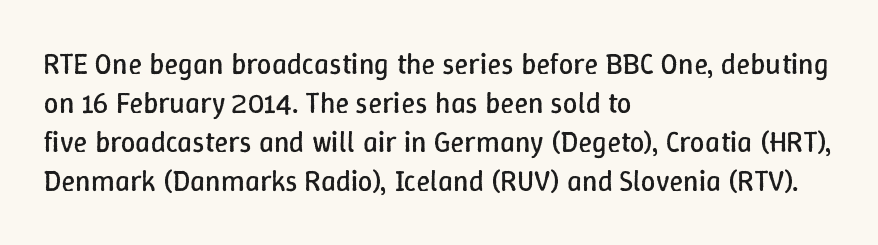
The image shows 29 px regular-weight type, upright; set left-aligned, normal line spacing (1.34x), normal letter spacing, not underlined; low stroke contrast and a medium x-height.
